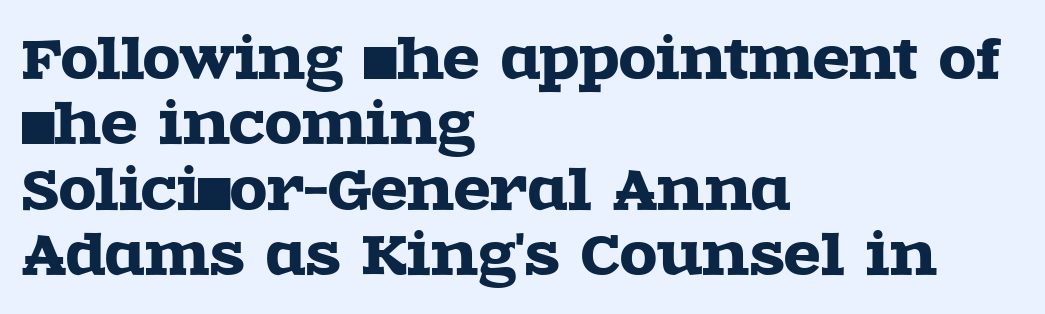
The image shows 54 px wide serif type, upright; set left-aligned, line spacing 1.21x, normal letter spacing, not underlined; a large x-height.
